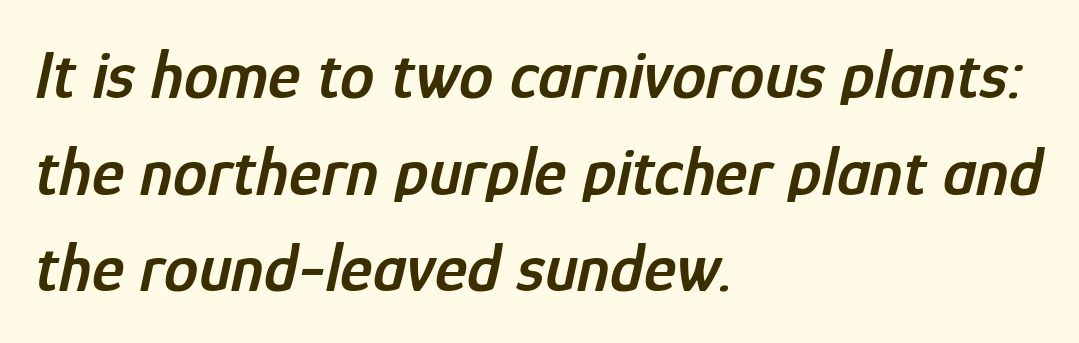
The image shows 69 px semibold, condensed type, italic (leaning right); set left-aligned, normal line spacing (1.4x), normal letter spacing, not underlined; low stroke contrast and a medium x-height.
